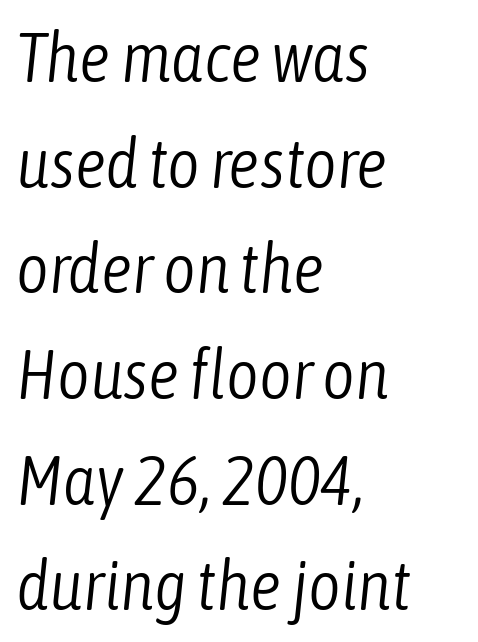
The image shows 70 px light, condensed type, italic (leaning right); set left-aligned, normal line spacing (1.51x), normal letter spacing, not underlined; low stroke contrast and a medium x-height.
